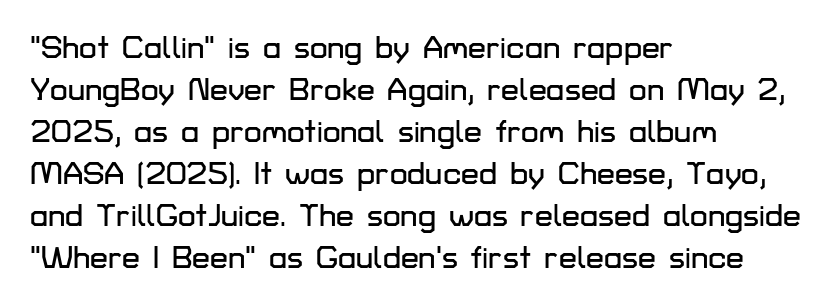
{"serif": "no", "italic": "no", "width": "normal", "stroke_contrast": "low", "x_height": "medium", "monospaced": "no", "underline": "no", "align": "left", "line_spacing": "normal", "line_spacing_ratio": 1.31, "letter_spacing": "normal", "letter_spacing_em": 0.0, "glyph_px": 32}
